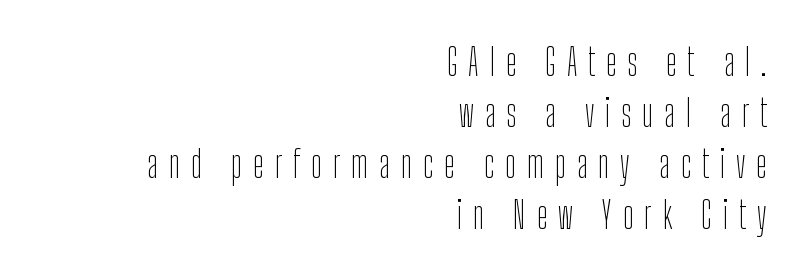
The image shows 37 px thin, condensed sans-serif type, upright; set right-aligned, normal line spacing (1.38x), unusually wide letter spacing (+0.29 em), not underlined; low stroke contrast and a medium x-height.
